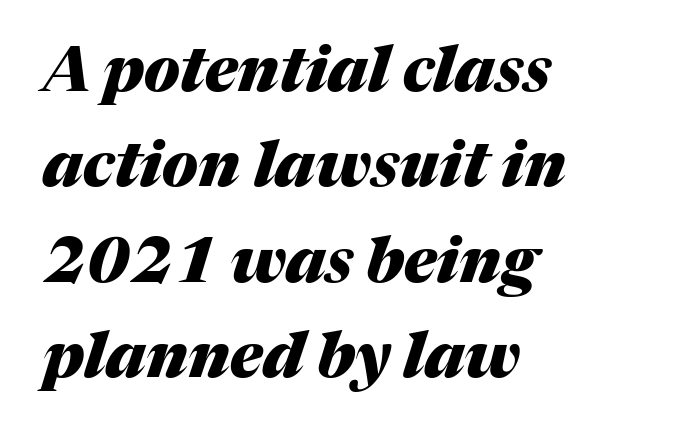
The letterforms sit shoulder to shoulder at normal distance. The typesetter chose a ragged-right arrangement here. The lettering tilts uniformly, giving the passage an italic look. Descenders are the only things crossing below the line.
